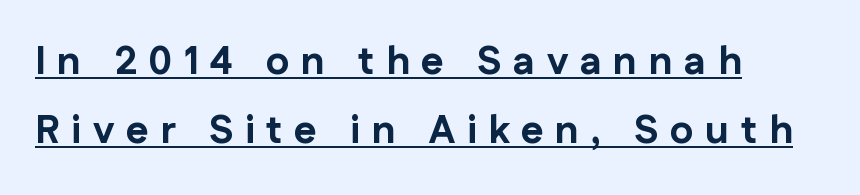
Looks like regular typesetting: each glyph gets only the width it needs. Reading down the block, your eye returns to a fixed left position each line. The passage shown has open, widely tracked lettering throughout. You'd pick this weight for a headline — it's a proper bold.
